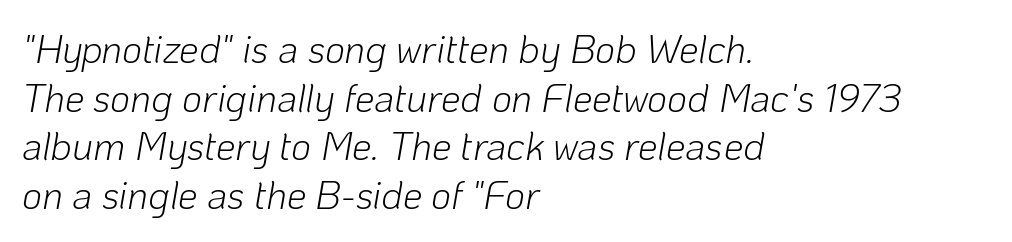
Q: Is the text bold? A: No.
Q: Is the text italic (slanted)? A: Yes, it leans right by about 10 degrees.
Q: Is the text underlined? A: No.
Q: How is the paragraph aligned? A: Left-aligned.
Q: Is the spacing between letters normal or unusually wide? A: Normal.
Q: Is the spacing between lines tight, normal or loose? A: Normal.
Q: Width (condensed, normal, or wide)? A: Normal.
Q: Stroke contrast? A: Low.
Q: x-height? A: Medium.
Q: Monospaced? A: No.
